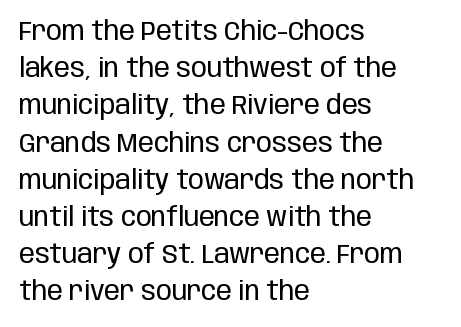
The image shows 26 px text type, upright; set left-aligned, normal line spacing (1.43x), normal letter spacing, not underlined.
